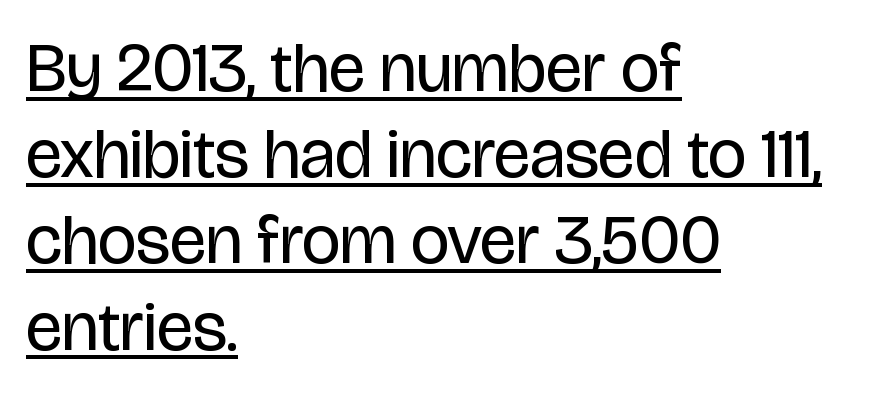
Q: Is the text bold? A: No.
Q: Is the text italic (slanted)? A: No, it is upright.
Q: Is the typeface a serif or a sans-serif typeface? A: Sans-serif.
Q: Is the text underlined? A: Yes.
Q: How is the paragraph aligned? A: Left-aligned.
Q: Is the spacing between letters normal or unusually wide? A: Normal.
Q: Is the spacing between lines tight, normal or loose? A: Normal.
Q: Width (condensed, normal, or wide)? A: Condensed.
Q: Stroke contrast? A: Low.
Q: x-height? A: Large.
Q: Monospaced? A: No.
